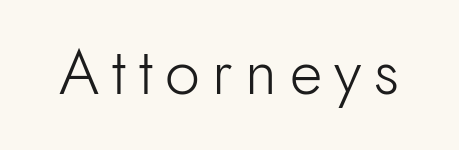
The typeface chosen for these lines omits serifs. The letters look calm and open, with moderate or lighter stems. Looks like regular typesetting: each glyph gets only the width it needs. The type sits square on the baseline with zero lean. The space beneath each line is pristine and unruled. Inter-character spacing is expanded well beyond the font's built-in metrics.
